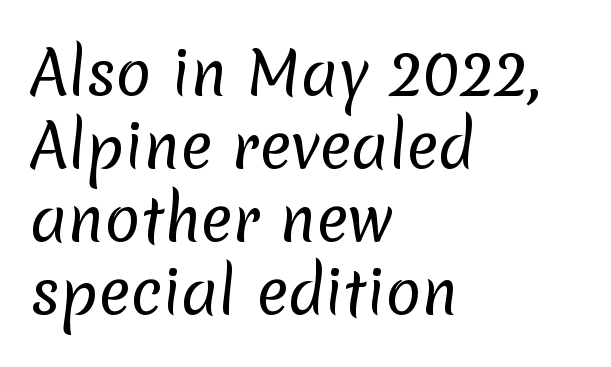
Spacing verdict: proportional, widths tailored to each character. Only glyphs here, with clear space below each row. Unbolded letterforms with no extra heft. A sans-serif font was chosen for this passage. The tracking reads as untouched default to a designer's eye.
